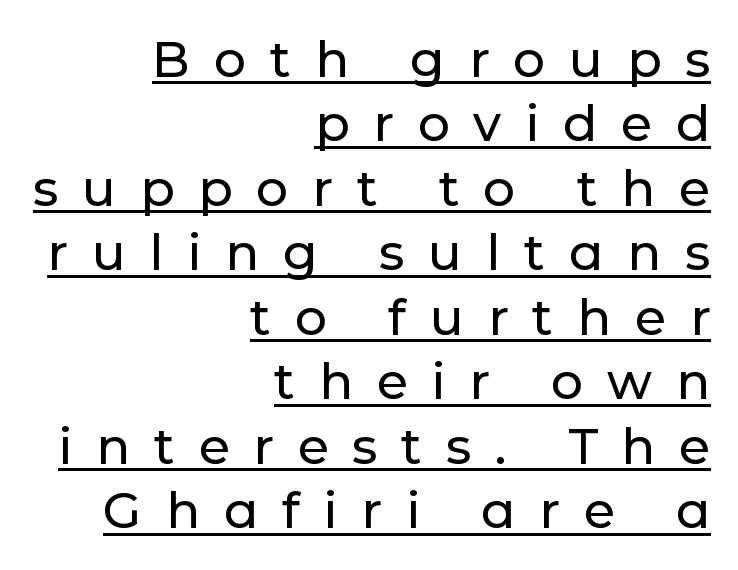
Q: Is the text italic (slanted)? A: No, it is upright.
Q: Is the typeface a serif or a sans-serif typeface? A: Sans-serif.
Q: Is the text underlined? A: Yes.
Q: How is the paragraph aligned? A: Right-aligned.
Q: Is the spacing between letters normal or unusually wide? A: Unusually wide.
Q: Is the spacing between lines tight, normal or loose? A: Normal.
Q: Width (condensed, normal, or wide)? A: Normal.
Q: Stroke contrast? A: Low.
Q: x-height? A: Medium.
Q: Monospaced? A: No.
